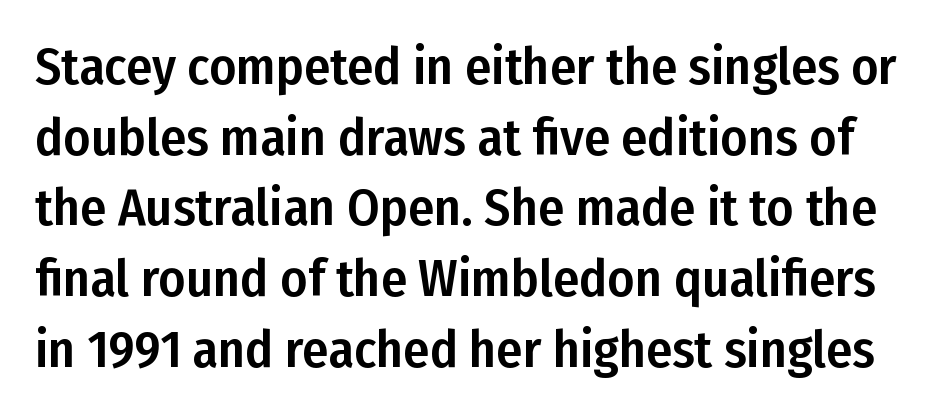
Q: Is the text italic (slanted)? A: No, it is upright.
Q: Is the typeface a serif or a sans-serif typeface? A: Sans-serif.
Q: Is the text underlined? A: No.
Q: Is the spacing between letters normal or unusually wide? A: Normal.
Q: Is the spacing between lines tight, normal or loose? A: Normal.
Q: Width (condensed, normal, or wide)? A: Condensed.
Q: Stroke contrast? A: Low.
Q: x-height? A: Medium.
Q: Monospaced? A: No.
